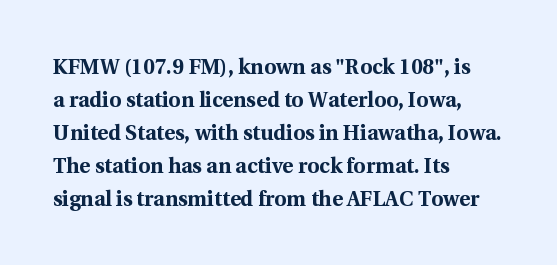
{"italic": "no", "bold": "yes", "underline": "no", "align": "left", "line_spacing": "normal", "line_spacing_ratio": 1.57, "letter_spacing": "normal", "letter_spacing_em": 0.0, "glyph_px": 21}
